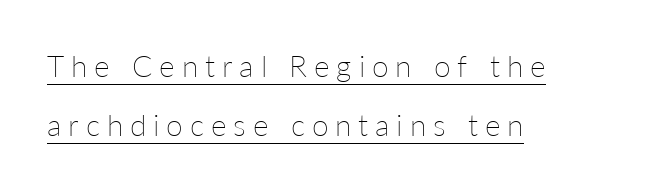
The font's upright variant was chosen for this text. Leftover space on each line is placed entirely after the last word. The vertical gap from one line to the next is large. Each line of the rendering has a horizontal stroke beneath the glyphs.
